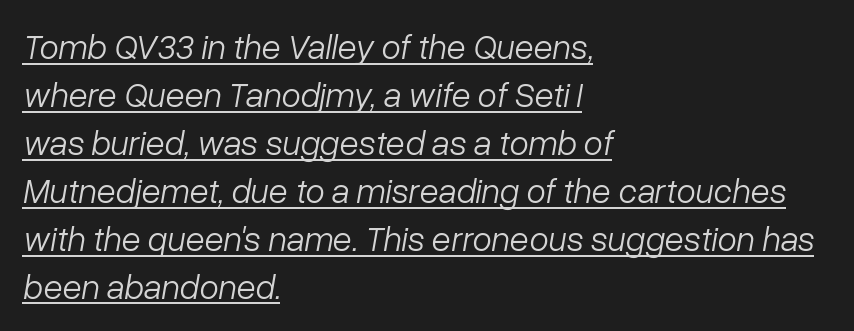
The type is set solid horizontally, with unmodified tracking. These lines are rendered in a variable-pitch font. Rendered with sloped, italic letterforms. A rule runs beneath these lines of type. Successive baselines arrive at the customary interval. Does the copy run flush right? No — it runs flush left.
